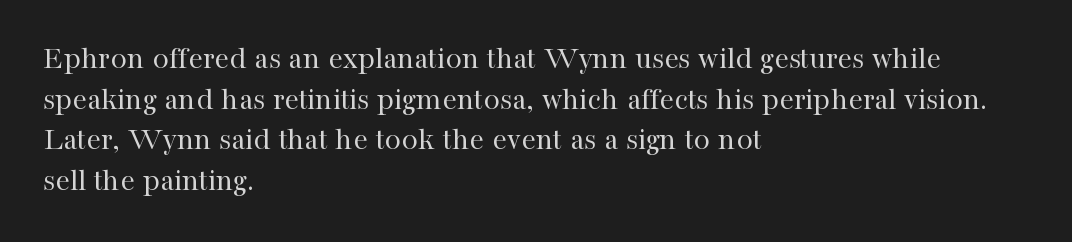
The image shows 33 px regular-weight serif type, upright; set left-aligned, line spacing 1.23x, normal letter spacing, not underlined; high stroke contrast and a medium x-height.
